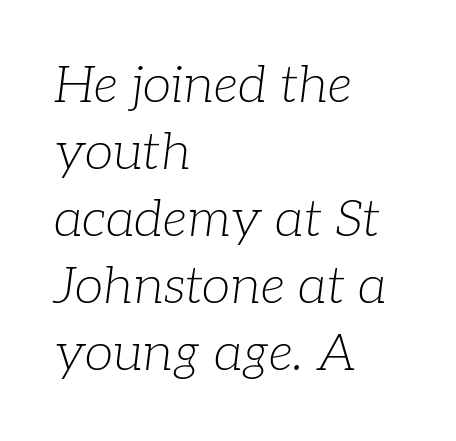
Q: Is the text bold? A: No.
Q: Is the text italic (slanted)? A: Yes, it leans right by about 7 degrees.
Q: Is the typeface a serif or a sans-serif typeface? A: Serif.
Q: Is the text underlined? A: No.
Q: How is the paragraph aligned? A: Left-aligned.
Q: Is the spacing between letters normal or unusually wide? A: Normal.
Q: Is the spacing between lines tight, normal or loose? A: Normal.
Q: Width (condensed, normal, or wide)? A: Normal.
Q: Stroke contrast? A: Low.
Q: x-height? A: Medium.
Q: Monospaced? A: No.
